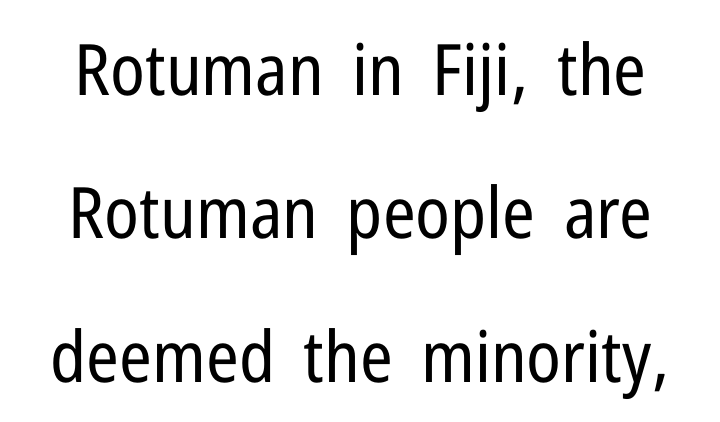
{"serif": "no", "italic": "no", "bold": "no", "weight": "regular", "width": "condensed", "stroke_contrast": "low", "x_height": "medium", "monospaced": "no", "underline": "no", "line_spacing": "loose", "line_spacing_ratio": 2.02, "letter_spacing": "normal", "letter_spacing_em": 0.0, "glyph_px": 71}
